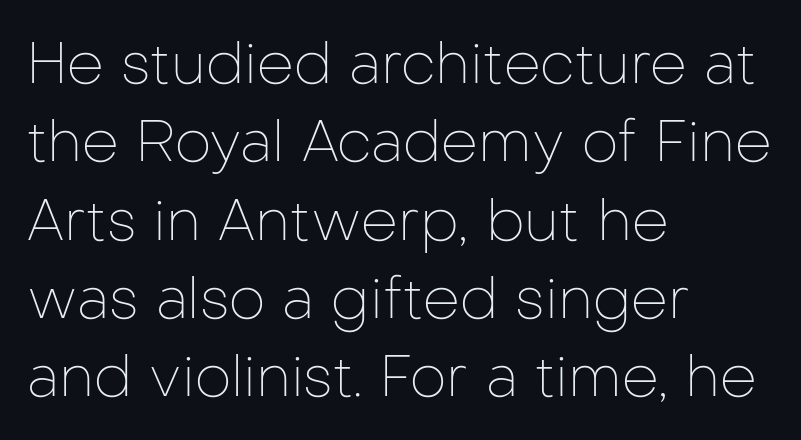
Q: Is the text bold? A: No.
Q: Is the text italic (slanted)? A: No, it is upright.
Q: Is the typeface a serif or a sans-serif typeface? A: Sans-serif.
Q: Is the text underlined? A: No.
Q: How is the paragraph aligned? A: Left-aligned.
Q: Is the spacing between letters normal or unusually wide? A: Normal.
Q: Is the spacing between lines tight, normal or loose? A: Normal.
Q: Width (condensed, normal, or wide)? A: Normal.
Q: Stroke contrast? A: Low.
Q: x-height? A: Medium.
Q: Monospaced? A: No.
